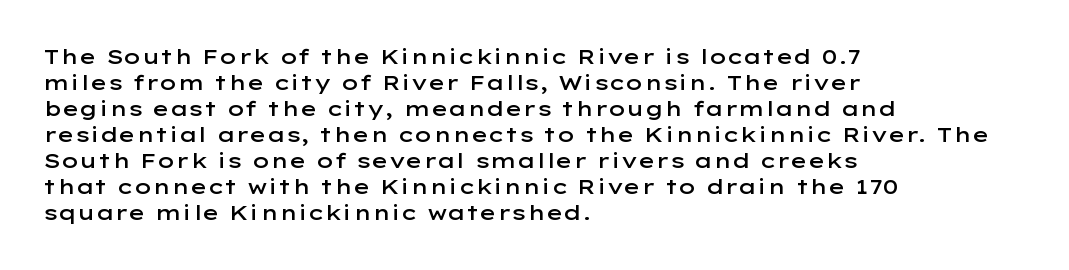
The image shows 21 px text type, upright; set left-aligned, line spacing 1.24x, normal letter spacing, not underlined.
